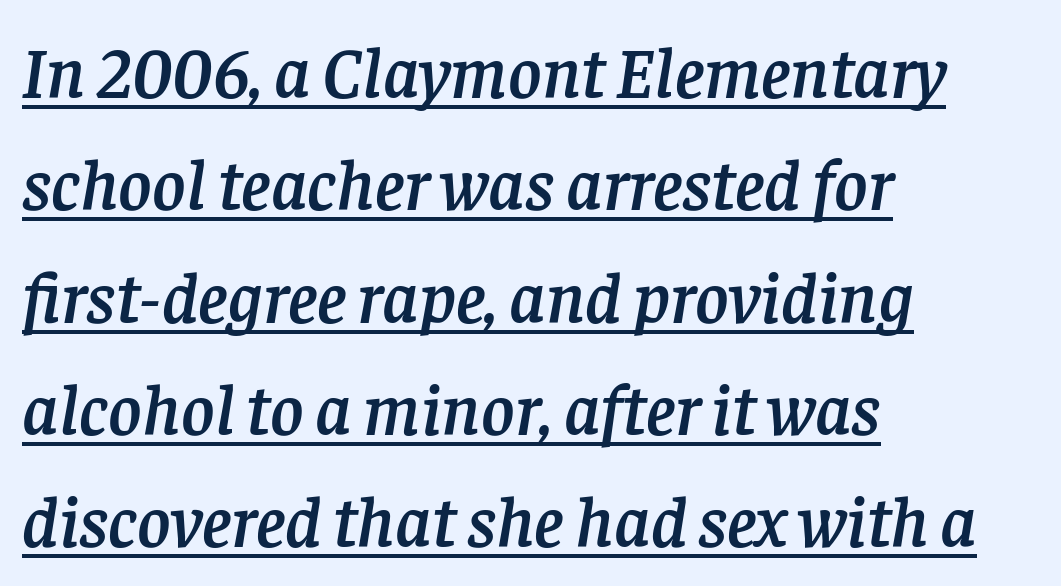
Q: Is the text italic (slanted)? A: Yes, it leans right by about 8 degrees.
Q: Is the typeface a serif or a sans-serif typeface? A: Serif.
Q: Is the text underlined? A: Yes.
Q: How is the paragraph aligned? A: Left-aligned.
Q: Is the spacing between letters normal or unusually wide? A: Normal.
Q: Is the spacing between lines tight, normal or loose? A: Normal.
Q: Width (condensed, normal, or wide)? A: Normal.
Q: Stroke contrast? A: Low.
Q: x-height? A: Large.
Q: Monospaced? A: No.
